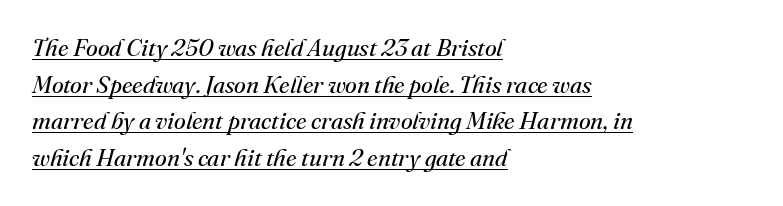
You could call the tracking neutral — neither tight nor loose. Caption: lettering with a line underneath. These lines are set flush left with a ragged right edge. Reading down the column, the eye jumps a familiar distance to each next line. Rendered with sloped, italic letterforms. These glyphs show unthickened strokes, regular width or finer.
